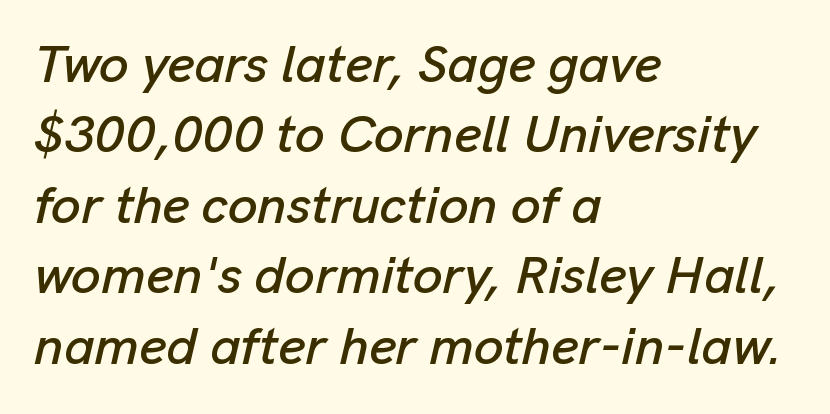
Q: Is the text italic (slanted)? A: Yes, it leans right by about 13 degrees.
Q: Is the text underlined? A: No.
Q: How is the paragraph aligned? A: Left-aligned.
Q: Is the spacing between letters normal or unusually wide? A: Normal.
Q: Is the spacing between lines tight, normal or loose? A: Normal.
Q: Width (condensed, normal, or wide)? A: Normal.
Q: Stroke contrast? A: Low.
Q: x-height? A: Medium.
Q: Monospaced? A: No.
